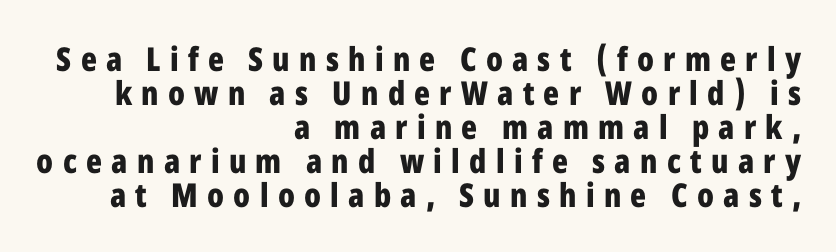
The image shows 33 px bold, condensed sans-serif type, upright; set right-aligned, tight line spacing (1.03x), unusually wide letter spacing (+0.28 em), not underlined; low stroke contrast and a medium x-height.
